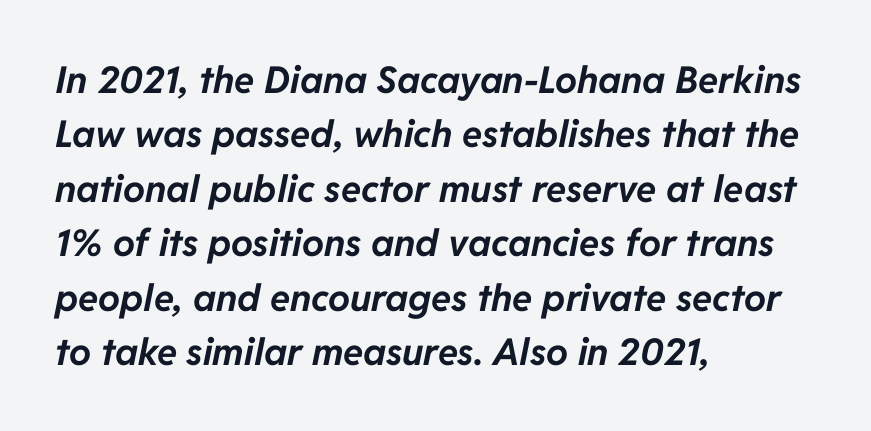
{"italic": "yes", "lean": "right", "slant_degrees": 11, "bold": "yes", "weight": "bold", "width": "normal", "stroke_contrast": "low", "x_height": "medium", "monospaced": "no", "underline": "no", "align": "left", "line_spacing": "normal", "line_spacing_ratio": 1.47, "letter_spacing": "normal", "letter_spacing_em": 0.0, "glyph_px": 37}
